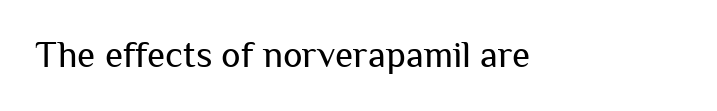
The image shows 37 px regular-weight sans-serif type, upright; set normal letter spacing, not underlined; medium stroke contrast and a medium x-height.
